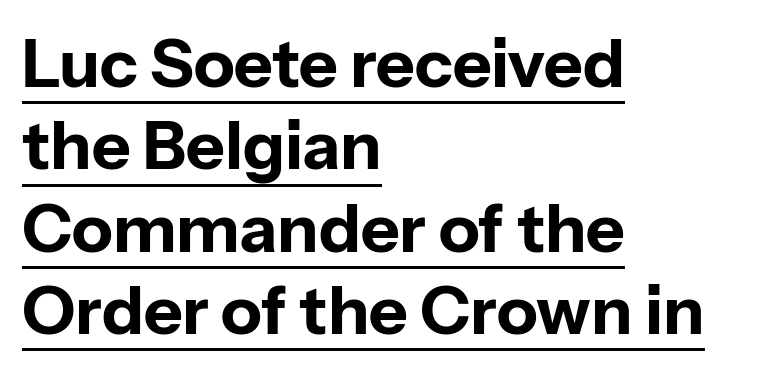
{"serif": "no", "italic": "no", "bold": "yes", "weight": "bold", "width": "normal", "stroke_contrast": "low", "x_height": "medium", "monospaced": "no", "underline": "yes", "align": "left", "line_spacing_ratio": 1.23, "letter_spacing": "normal", "letter_spacing_em": 0.0, "glyph_px": 67}
